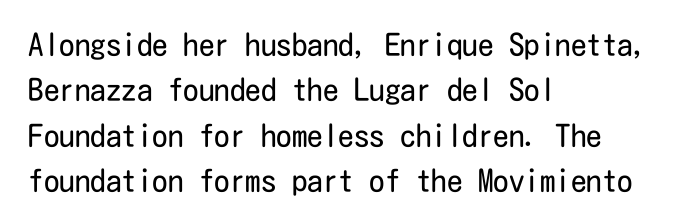
What kind of face is this? One without serifs — a sans. The designer left line spacing at the default. Glance below the letters and you will spot only blank space. Ascenders rise straight up at ninety degrees.
